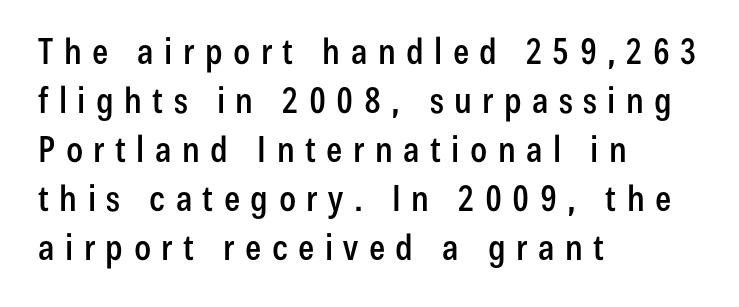
Q: Is the text italic (slanted)? A: No, it is upright.
Q: Is the typeface a serif or a sans-serif typeface? A: Sans-serif.
Q: Is the text underlined? A: No.
Q: How is the paragraph aligned? A: Left-aligned.
Q: Is the spacing between letters normal or unusually wide? A: Unusually wide.
Q: Is the spacing between lines tight, normal or loose? A: Normal.
Q: Width (condensed, normal, or wide)? A: Condensed.
Q: Stroke contrast? A: Low.
Q: x-height? A: Medium.
Q: Monospaced? A: No.
